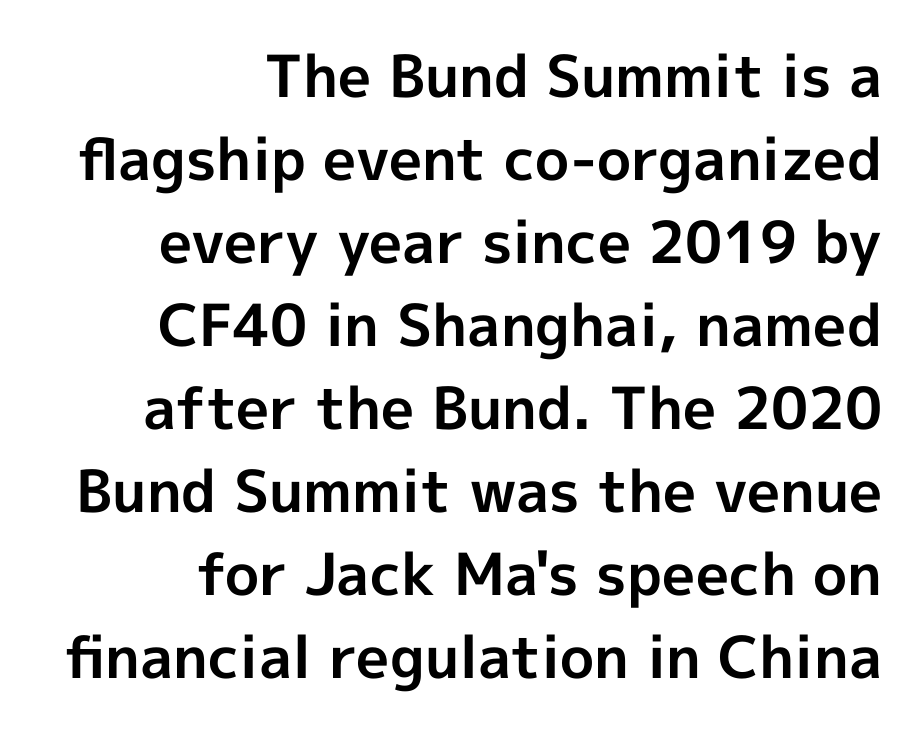
Q: Is the text bold? A: Yes.
Q: Is the text italic (slanted)? A: No, it is upright.
Q: Is the typeface a serif or a sans-serif typeface? A: Sans-serif.
Q: Is the text underlined? A: No.
Q: How is the paragraph aligned? A: Right-aligned.
Q: Is the spacing between letters normal or unusually wide? A: Normal.
Q: Is the spacing between lines tight, normal or loose? A: Normal.
Q: Width (condensed, normal, or wide)? A: Normal.
Q: x-height? A: Medium.
Q: Monospaced? A: No.
